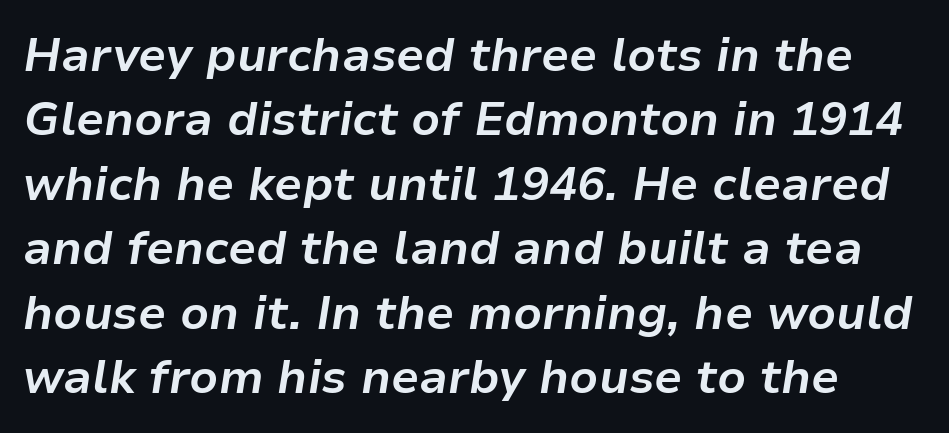
{"italic": "yes", "lean": "right", "slant_degrees": 9, "bold": "yes", "weight": "bold", "width": "normal", "stroke_contrast": "low", "x_height": "medium", "monospaced": "no", "underline": "no", "line_spacing": "normal", "line_spacing_ratio": 1.37, "letter_spacing": "normal", "letter_spacing_em": 0.0, "glyph_px": 47}
